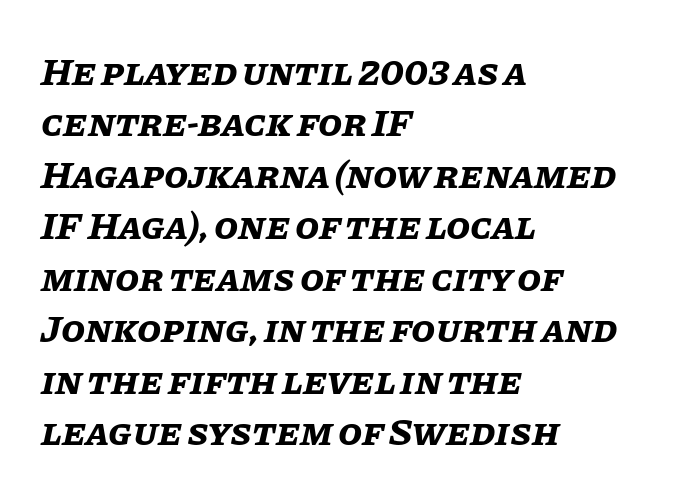
The lettering tilts uniformly, giving the passage an italic look. You could not count columns in this text — the font is proportionally spaced. The passage is arranged the way most books set body copy — flush left. Successive baselines arrive at the customary interval. Check the space under the baseline: it is left empty.
